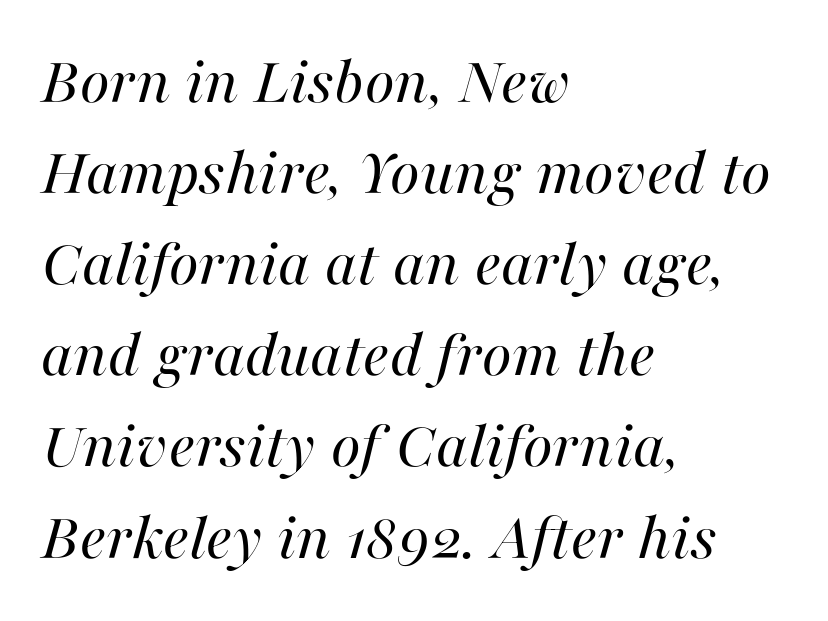
{"italic": "yes", "lean": "right", "slant_degrees": 16, "bold": "no", "weight": "regular", "width": "normal", "stroke_contrast": "high", "x_height": "medium", "monospaced": "no", "underline": "no", "align": "left", "line_spacing": "normal", "line_spacing_ratio": 1.34, "letter_spacing": "normal", "letter_spacing_em": 0.0, "glyph_px": 68}
